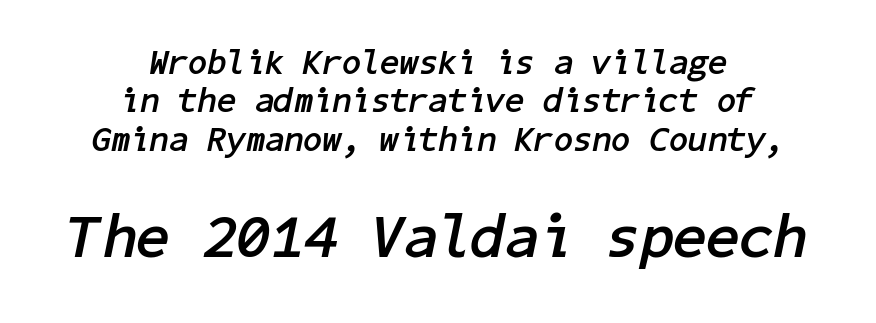
Q: Is the text bold? A: Yes.
Q: Is the text italic (slanted)? A: Yes, it leans right by about 11 degrees.
Q: Is the text underlined? A: No.
Q: How is the paragraph aligned? A: Centered.
Q: Is the spacing between letters normal or unusually wide? A: Normal.
Q: Is the spacing between lines tight, normal or loose? A: Tight.
Q: Which block of text is set in a larger size, the first (top) or the second (bottom)? A: The second (bottom) one.
Q: Width (condensed, normal, or wide)? A: Normal.
Q: Stroke contrast? A: Low.
Q: x-height? A: Medium.
